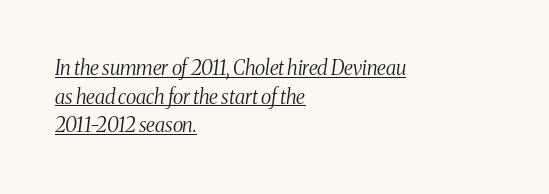
Q: Is the text bold? A: No.
Q: Is the text italic (slanted)? A: Yes, it leans right by about 8 degrees.
Q: Is the text underlined? A: Yes.
Q: How is the paragraph aligned? A: Left-aligned.
Q: Is the spacing between letters normal or unusually wide? A: Normal.
Q: Is the spacing between lines tight, normal or loose? A: Normal.
